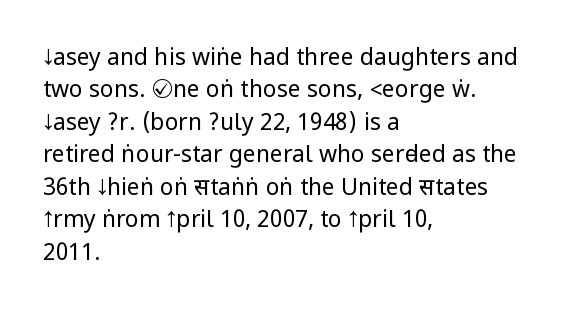
{"italic": "no", "bold": "no", "underline": "no", "align": "left", "line_spacing": "normal", "line_spacing_ratio": 1.41, "letter_spacing": "normal", "letter_spacing_em": 0.0, "glyph_px": 23}
